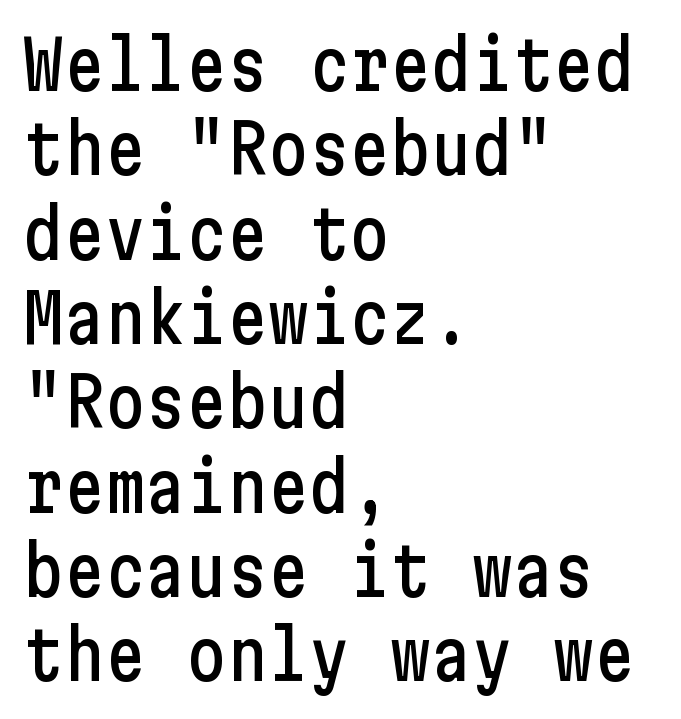
Q: Is the text italic (slanted)? A: No, it is upright.
Q: Is the typeface a serif or a sans-serif typeface? A: Sans-serif.
Q: Is the text underlined? A: No.
Q: How is the paragraph aligned? A: Left-aligned.
Q: Is the spacing between letters normal or unusually wide? A: Normal.
Q: Width (condensed, normal, or wide)? A: Condensed.
Q: Stroke contrast? A: Low.
Q: x-height? A: Medium.
